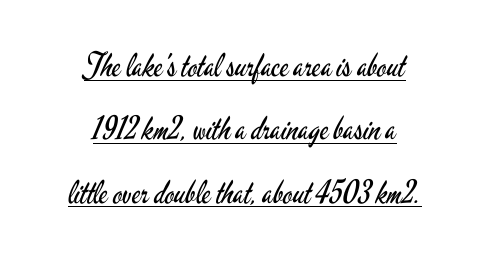
The image shows 32 px regular-weight, condensed sans-serif type; set centered, loose line spacing (1.98x), normal letter spacing, underlined; low stroke contrast and a small x-height.
